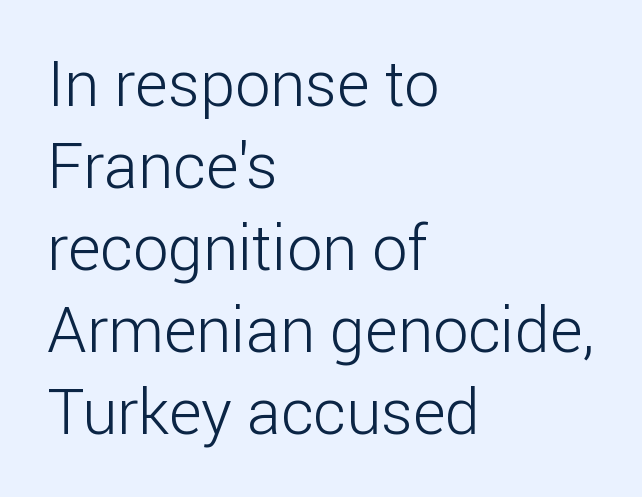
Inter-character spacing is left at the font's built-in metrics. Think of a printed novel: that variable character pitch is what you see here. Vertically, the passage feels balanced, rows spaced as you'd expect. The strokes are not fattened; the text isn't bold. Short and long lines alike share a common starting point at left.
